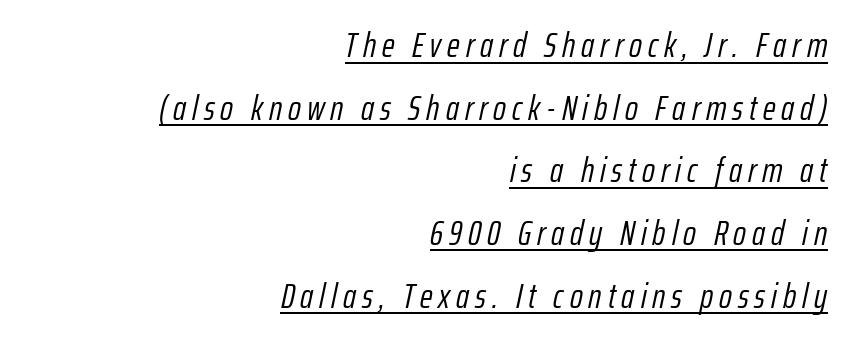
Q: Is the text bold? A: No.
Q: Is the text italic (slanted)? A: Yes, it leans right by about 12 degrees.
Q: Is the text underlined? A: Yes.
Q: How is the paragraph aligned? A: Right-aligned.
Q: Width (condensed, normal, or wide)? A: Condensed.
Q: Stroke contrast? A: Low.
Q: x-height? A: Medium.
Q: Monospaced? A: No.
